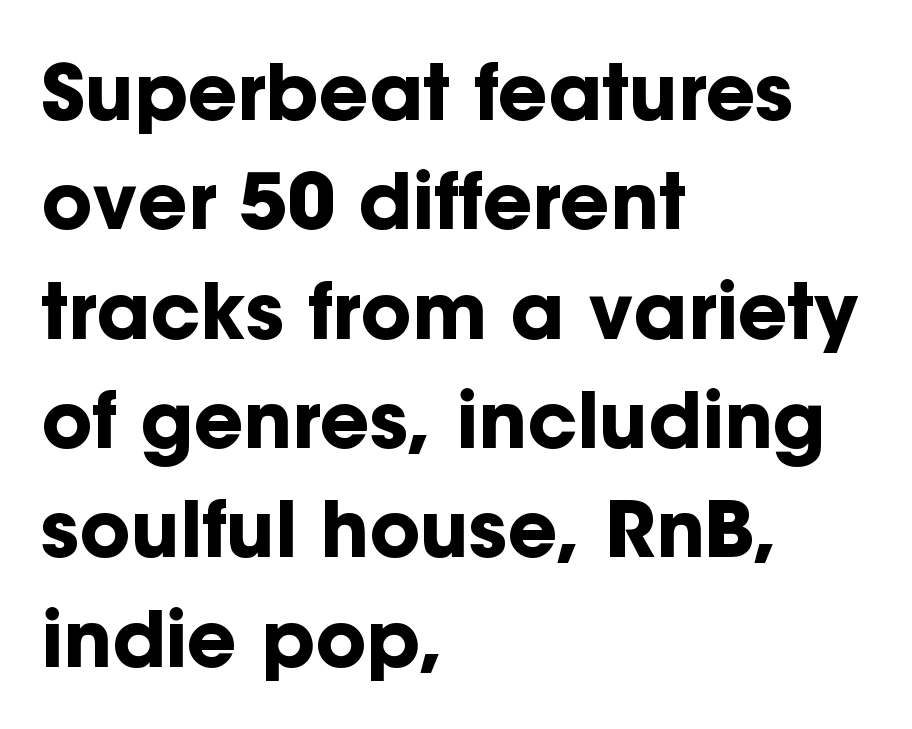
The image shows 77 px bold sans-serif type, upright; set left-aligned, normal line spacing (1.42x), normal letter spacing, not underlined; low stroke contrast and a medium x-height.
